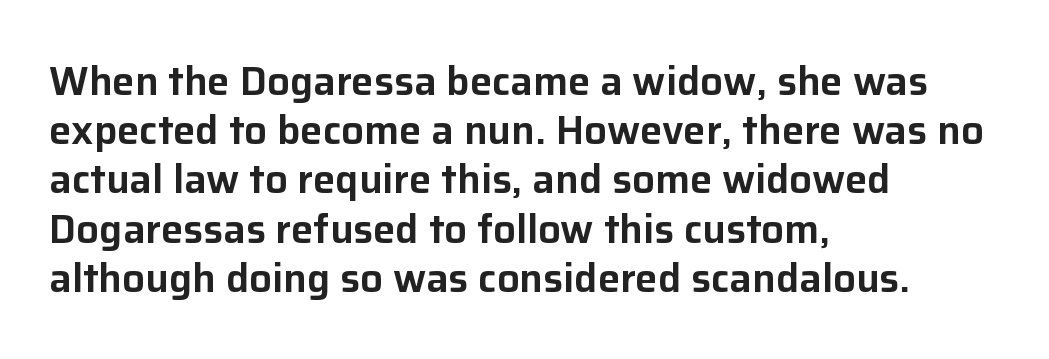
The image shows 40 px sans-serif type, upright; set left-aligned, line spacing 1.23x, normal letter spacing, not underlined; low stroke contrast and a medium x-height.
